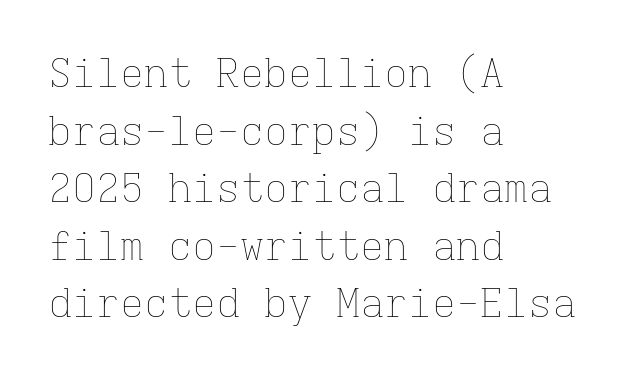
The lines are quadded left. Default kerning and tracking; the words read as compact shapes. The passage shown is typed in a monospace face where columns stay perfectly aligned. The axis of the letterforms is exactly vertical.
